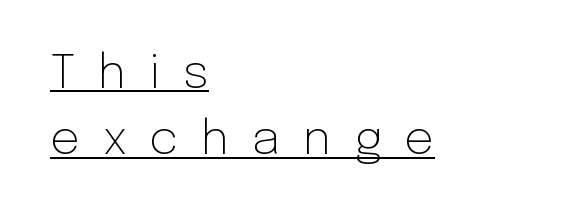
{"serif": "no", "italic": "no", "bold": "no", "weight": "light", "width": "normal", "stroke_contrast": "low", "x_height": "medium", "monospaced": "no", "underline": "yes", "align": "left", "line_spacing": "normal", "line_spacing_ratio": 1.41, "letter_spacing": "wide", "letter_spacing_em": 0.48, "glyph_px": 47}
